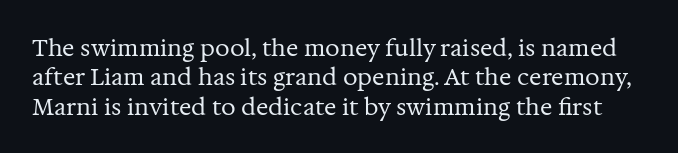
{"italic": "no", "bold": "no", "underline": "no", "line_spacing": "normal", "line_spacing_ratio": 1.28, "letter_spacing": "normal", "letter_spacing_em": 0.0, "glyph_px": 23}
